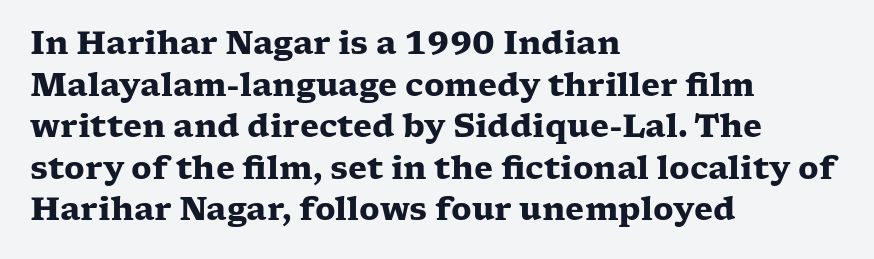
Regarding leading, the lines here are spaced in the standard way. These lines carry a lot of weight — the face is fully bold. This rendering leaves character spacing at its baseline value. Serif or sans? Serif — the stroke terminals have little feet. Do the letters lean? They stand straight.
